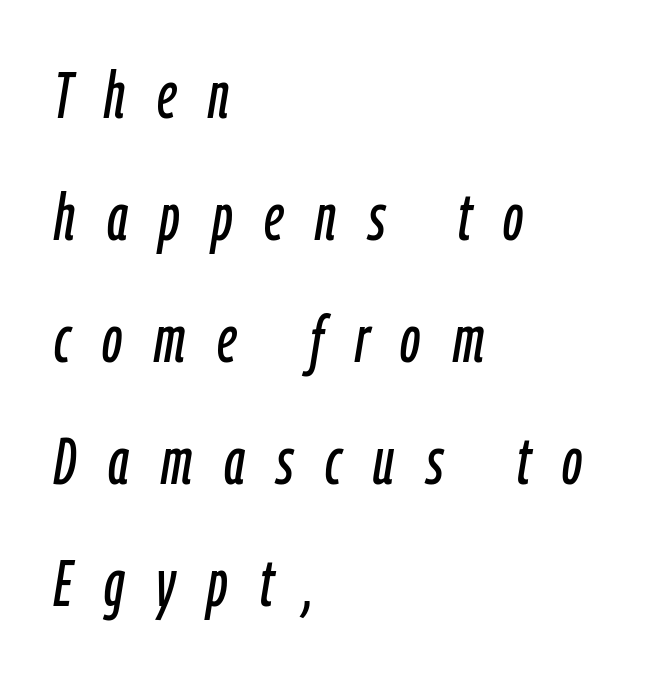
Alignment: flush left. A typesetter would call this proportional, since set widths differ per character. The area under the type is left untouched. Does extra space separate the letters? Yes, quite a lot of it.
